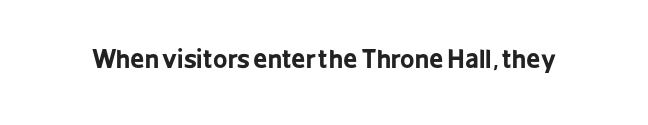
Underlining? Definitely not there. Strong, thick strokes mark this as bold type. This sample uses an upright cut, with every glyph sitting square on the baseline. A typesetter would call this zero additional tracking.
